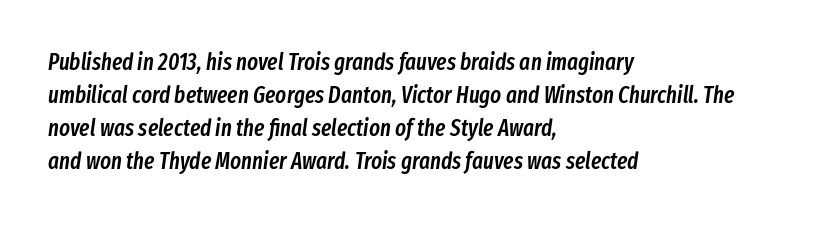
The image shows 23 px text type, italic (leaning right); set left-aligned, normal line spacing (1.44x), normal letter spacing, not underlined.
